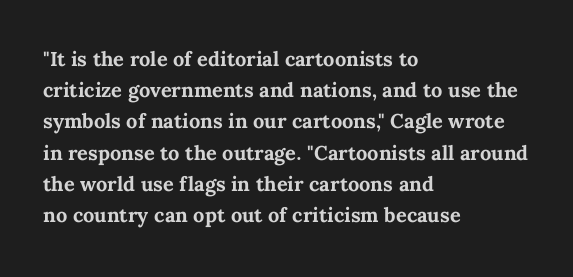
Beneath every word, the page is bare. The letterforms sit shoulder to shoulder at normal distance. The typesetter chose a ragged-right arrangement here. What weight is shown? A full bold with thick strokes.
